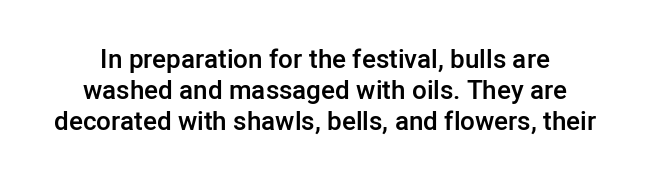
Q: Is the text bold? A: Semi-bold.
Q: Is the text italic (slanted)? A: No, it is upright.
Q: Is the text underlined? A: No.
Q: How is the paragraph aligned? A: Centered.
Q: Is the spacing between letters normal or unusually wide? A: Normal.
